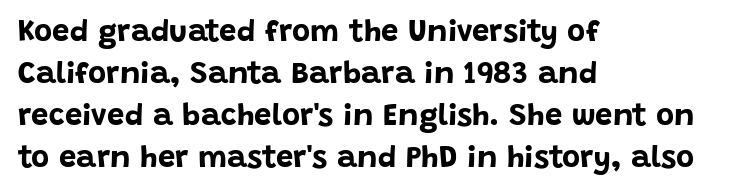
Q: Is the text bold? A: Yes.
Q: Is the text italic (slanted)? A: No, it is upright.
Q: Is the typeface a serif or a sans-serif typeface? A: Sans-serif.
Q: Is the text underlined? A: No.
Q: How is the paragraph aligned? A: Left-aligned.
Q: Is the spacing between letters normal or unusually wide? A: Normal.
Q: Is the spacing between lines tight, normal or loose? A: Normal.
Q: Width (condensed, normal, or wide)? A: Normal.
Q: Stroke contrast? A: Low.
Q: x-height? A: Large.
Q: Monospaced? A: No.
